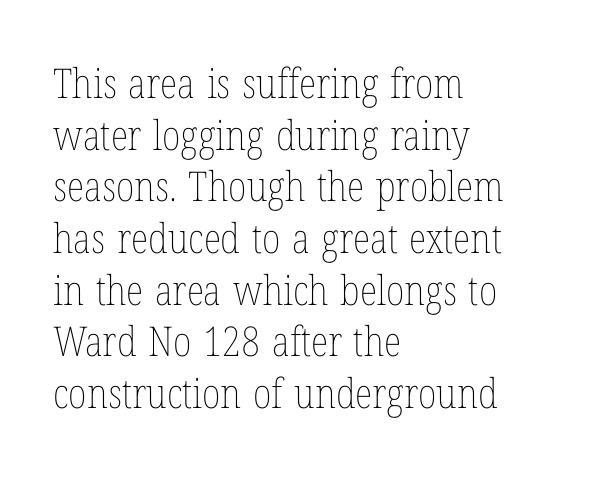
{"italic": "no", "bold": "no", "weight": "thin", "width": "condensed", "stroke_contrast": "low", "x_height": "medium", "monospaced": "no", "underline": "no", "align": "left", "line_spacing": "normal", "line_spacing_ratio": 1.26, "letter_spacing": "normal", "letter_spacing_em": 0.0, "glyph_px": 41}
